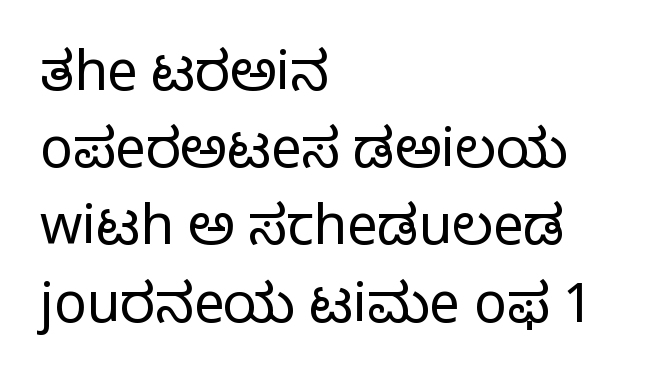
{"serif": "no", "italic": "no", "bold": "no", "weight": "light", "width": "normal", "stroke_contrast": "low", "x_height": "medium", "monospaced": "no", "underline": "no", "align": "left", "line_spacing": "normal", "line_spacing_ratio": 1.43, "letter_spacing": "normal", "letter_spacing_em": 0.0, "glyph_px": 54}
